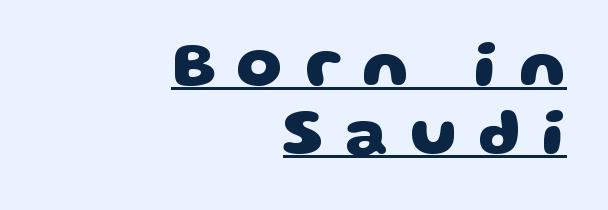
These lines are rendered in a variable-pitch font. Loose tracking; the words dissolve into strings of separated letters. Alignment: flush right. Grotesque or geometric, the face here clearly has no serifs. How heavy is the stroke? Heavy — this is a bold.
